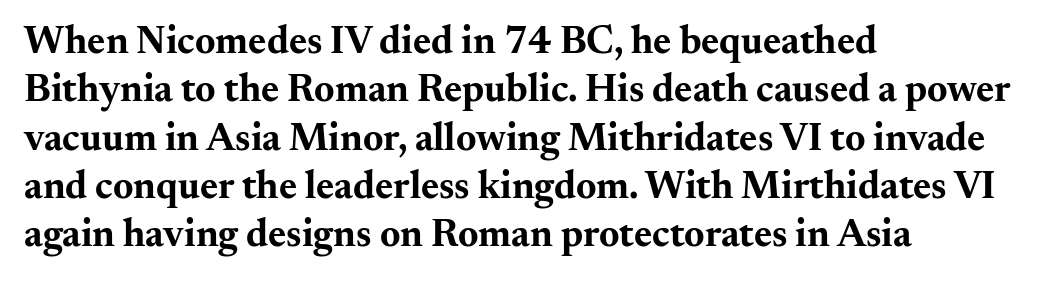
{"serif": "yes", "italic": "no", "bold": "yes", "weight": "bold", "width": "wide", "stroke_contrast": "medium", "x_height": "small", "monospaced": "no", "underline": "no", "align": "left", "line_spacing_ratio": 1.24, "letter_spacing": "normal", "letter_spacing_em": 0.0, "glyph_px": 39}
